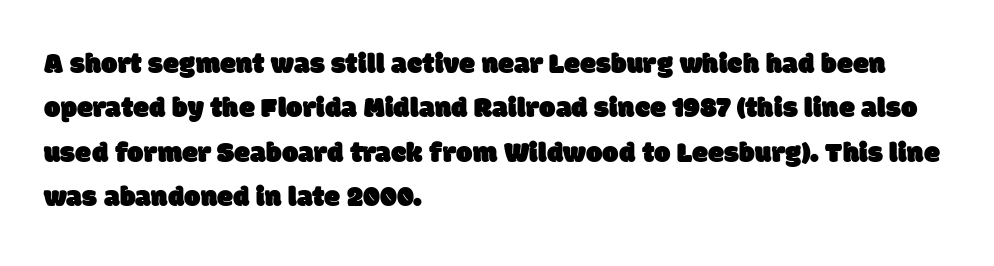
The image shows 29 px sans-serif type; set left-aligned, normal line spacing (1.53x), normal letter spacing, not underlined; low stroke contrast and a large x-height.
